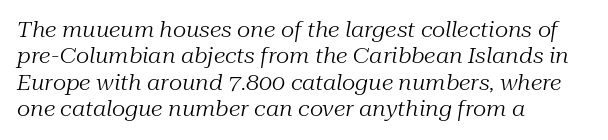
Q: Is the text bold? A: No.
Q: Is the text italic (slanted)? A: Yes, it leans right by about 10 degrees.
Q: Is the text underlined? A: No.
Q: How is the paragraph aligned? A: Left-aligned.
Q: Is the spacing between letters normal or unusually wide? A: Normal.
Q: Is the spacing between lines tight, normal or loose? A: Normal.
